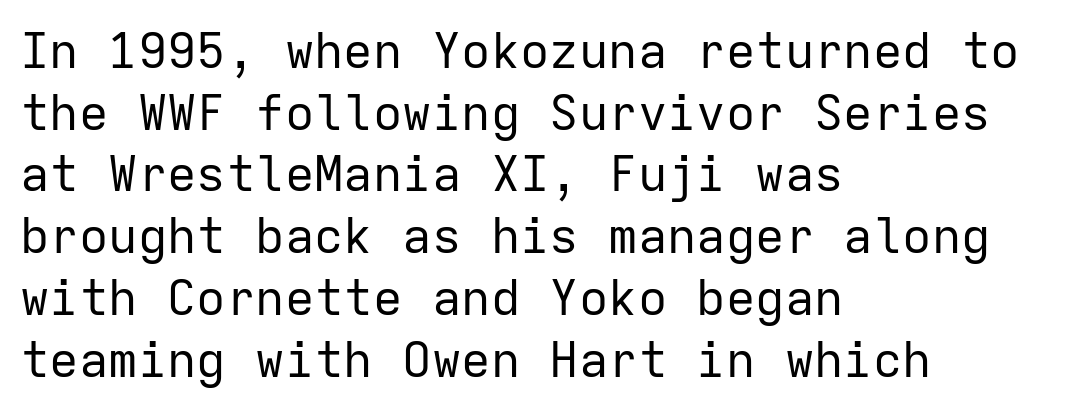
The image shows 49 px regular-weight sans-serif type, upright, monospaced; set left-aligned, normal line spacing (1.26x), normal letter spacing, not underlined; low stroke contrast and a medium x-height.
